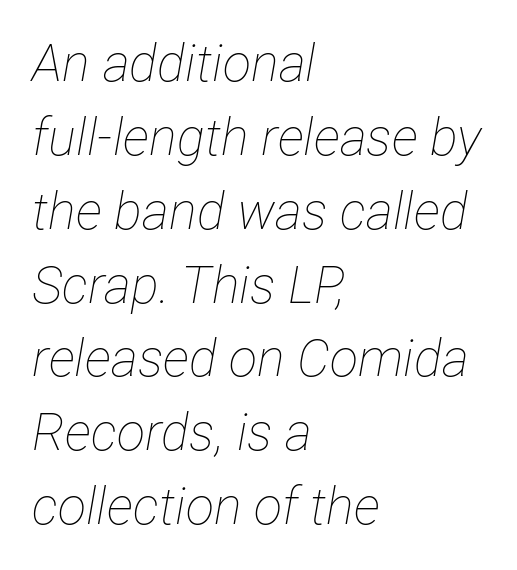
Q: Is the text bold? A: No.
Q: Is the text italic (slanted)? A: Yes, it leans right by about 12 degrees.
Q: Is the text underlined? A: No.
Q: How is the paragraph aligned? A: Left-aligned.
Q: Is the spacing between letters normal or unusually wide? A: Normal.
Q: Is the spacing between lines tight, normal or loose? A: Normal.
Q: Width (condensed, normal, or wide)? A: Condensed.
Q: Stroke contrast? A: Low.
Q: x-height? A: Medium.
Q: Monospaced? A: No.
